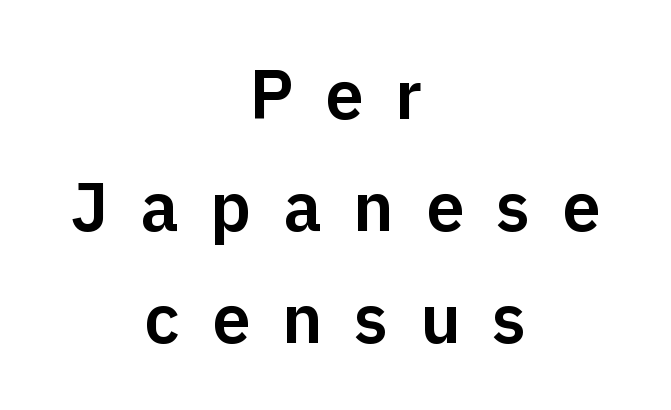
{"serif": "no", "italic": "no", "width": "normal", "stroke_contrast": "low", "x_height": "medium", "monospaced": "no", "underline": "no", "align": "center", "line_spacing": "normal", "line_spacing_ratio": 1.62, "letter_spacing": "wide", "letter_spacing_em": 0.46, "glyph_px": 69}
